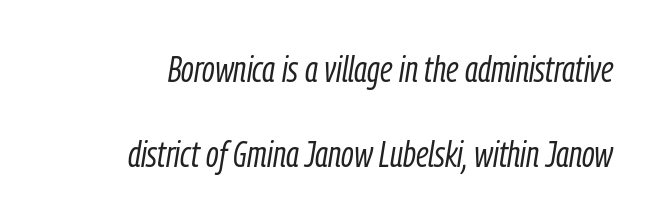
Summary of vertical rhythm: relaxed, with wide interline spacing. No extra tracking has been applied to these lines. Proportional: the letters do not fall into vertical columns. Any mark beneath the type? The region is blank.
